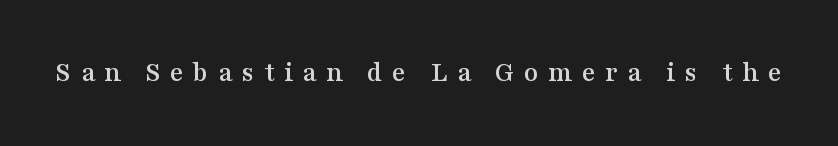
Q: Is the text italic (slanted)? A: No, it is upright.
Q: Is the typeface a serif or a sans-serif typeface? A: Serif.
Q: Is the text underlined? A: No.
Q: Is the spacing between letters normal or unusually wide? A: Unusually wide.
Q: Width (condensed, normal, or wide)? A: Wide.
Q: Stroke contrast? A: Medium.
Q: x-height? A: Medium.
Q: Monospaced? A: No.
